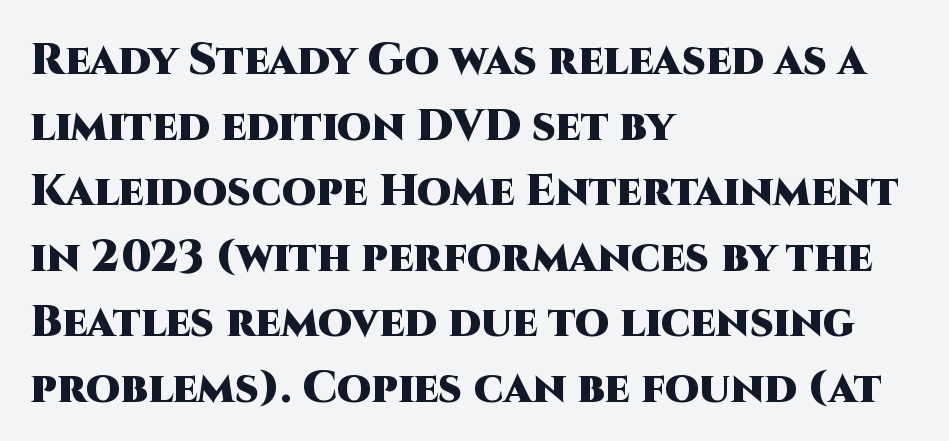
The image shows 44 px heavy sans-serif type, upright; set left-aligned, normal line spacing (1.49x), normal letter spacing, not underlined; high stroke contrast and a large x-height.
